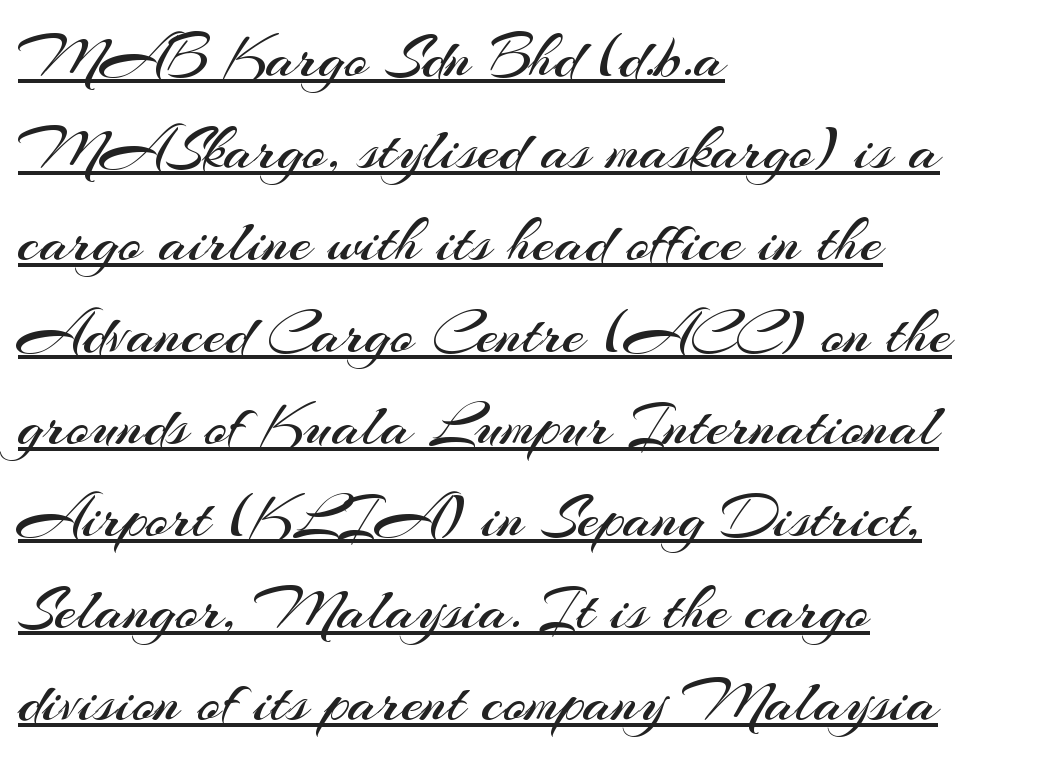
The image shows 63 px regular-weight sans-serif type; set left-aligned, normal line spacing (1.46x), normal letter spacing, underlined; medium stroke contrast and a small x-height.
